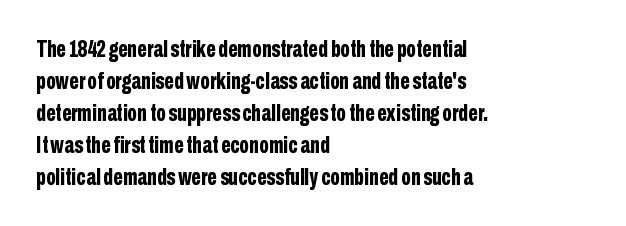
{"italic": "no", "bold": "yes", "underline": "no", "align": "left", "line_spacing": "normal", "line_spacing_ratio": 1.39, "letter_spacing": "normal", "letter_spacing_em": 0.0, "glyph_px": 23}
